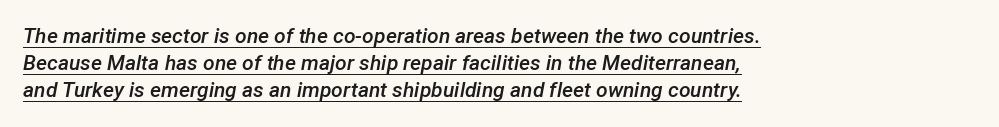
Q: Is the text bold? A: Semi-bold.
Q: Is the text italic (slanted)? A: Yes, it leans right by about 12 degrees.
Q: Is the text underlined? A: Yes.
Q: How is the paragraph aligned? A: Left-aligned.
Q: Is the spacing between letters normal or unusually wide? A: Normal.
Q: Is the spacing between lines tight, normal or loose? A: Normal.
